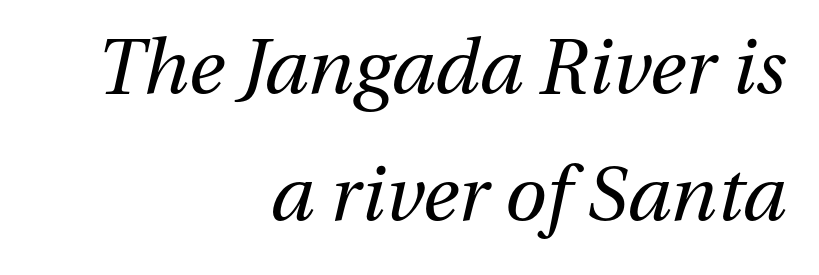
The image shows 76 px regular-weight type, italic (leaning right); set right-aligned, normal line spacing (1.67x), normal letter spacing, not underlined; medium stroke contrast and a medium x-height.
